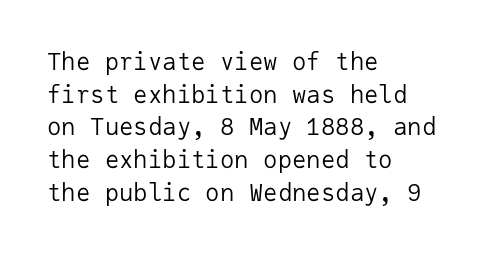
Plain, unruled lines of type. Ordinary non-slanted type is in use. Does extra space separate the letters? No, they use regular spacing. This is not heavy type; no bold has been used. These lines sit exactly where default settings would place them. Reading down the block, your eye returns to a fixed left position each line.
